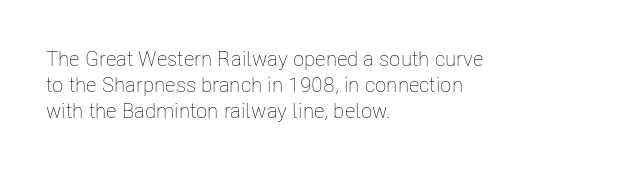
{"italic": "no", "bold": "no", "underline": "no", "align": "left", "line_spacing_ratio": 1.23, "letter_spacing": "normal", "letter_spacing_em": 0.0, "glyph_px": 21}
